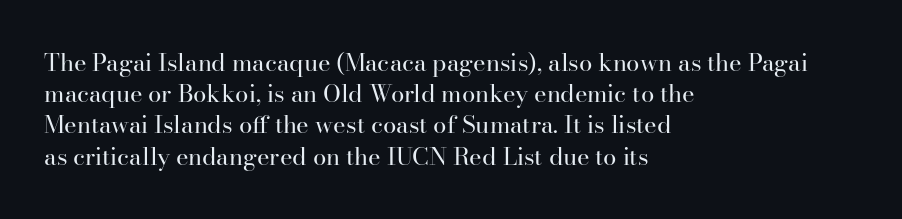
{"italic": "no", "bold": "no", "underline": "no", "align": "left", "line_spacing": "normal", "line_spacing_ratio": 1.3, "letter_spacing": "normal", "letter_spacing_em": 0.0, "glyph_px": 24}
